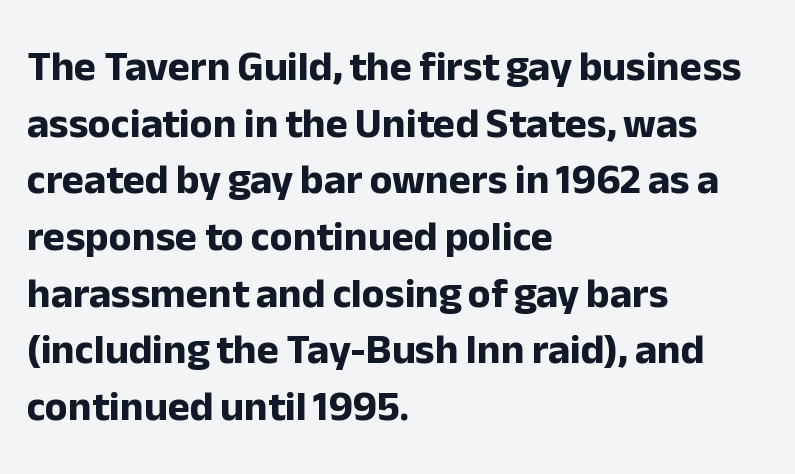
{"serif": "no", "italic": "no", "bold": "yes", "weight": "bold", "width": "normal", "stroke_contrast": "low", "x_height": "medium", "monospaced": "no", "underline": "no", "align": "left", "line_spacing": "normal", "line_spacing_ratio": 1.35, "letter_spacing": "normal", "letter_spacing_em": 0.0, "glyph_px": 42}
